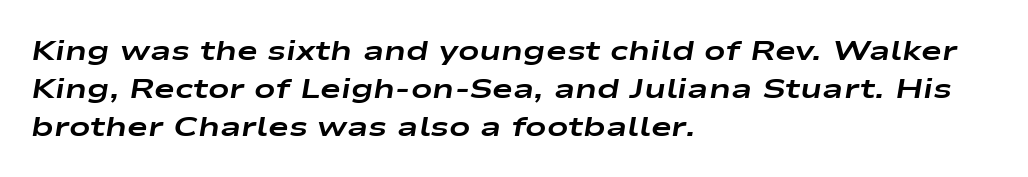
Q: Is the text bold? A: Yes.
Q: Is the text italic (slanted)? A: Yes, it leans right by about 9 degrees.
Q: Is the text underlined? A: No.
Q: How is the paragraph aligned? A: Left-aligned.
Q: Is the spacing between letters normal or unusually wide? A: Normal.
Q: Is the spacing between lines tight, normal or loose? A: Normal.
Q: Width (condensed, normal, or wide)? A: Wide.
Q: Stroke contrast? A: Low.
Q: x-height? A: Medium.
Q: Monospaced? A: No.
